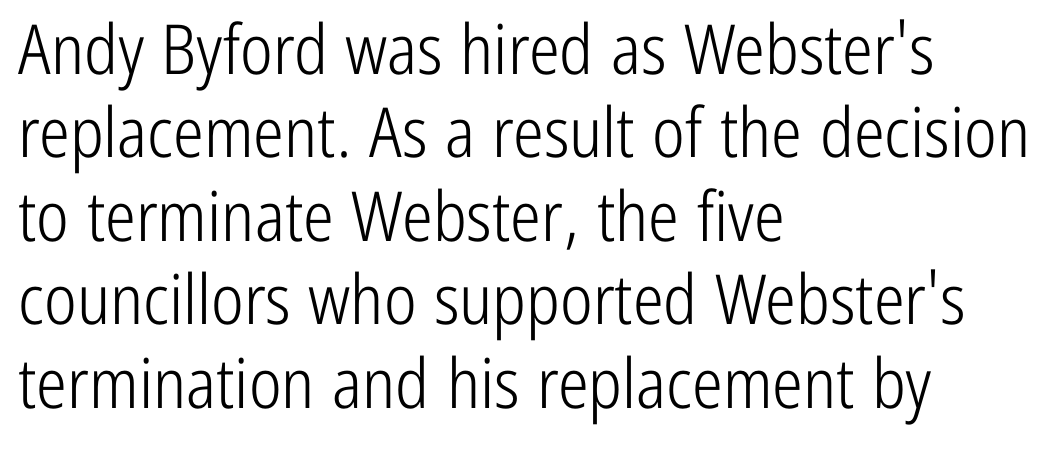
The image shows 69 px light, condensed sans-serif type, upright; set left-aligned, line spacing 1.21x, normal letter spacing, not underlined; low stroke contrast and a medium x-height.
